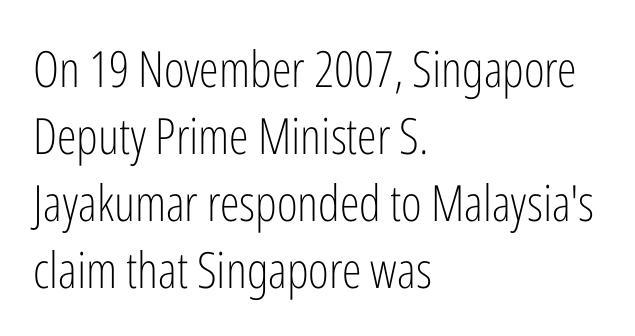
The image shows 50 px light, condensed sans-serif type, upright; set left-aligned, normal line spacing (1.34x), normal letter spacing, not underlined; low stroke contrast and a medium x-height.
